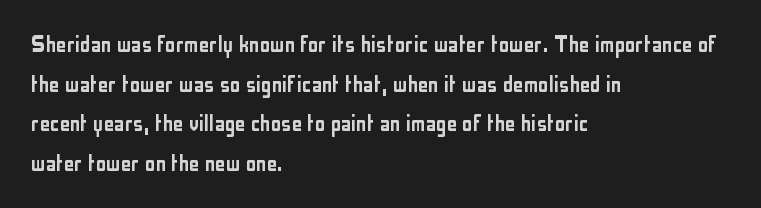
The image shows 26 px text type, upright; set left-aligned, normal line spacing (1.52x), normal letter spacing, not underlined.
